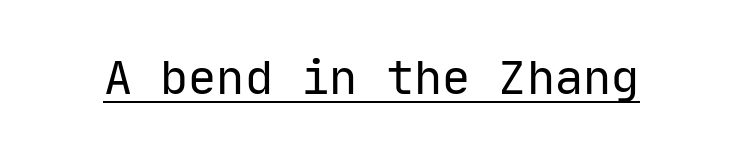
The image shows 47 px regular-weight sans-serif type, upright, monospaced; set normal letter spacing, underlined; low stroke contrast and a medium x-height.
